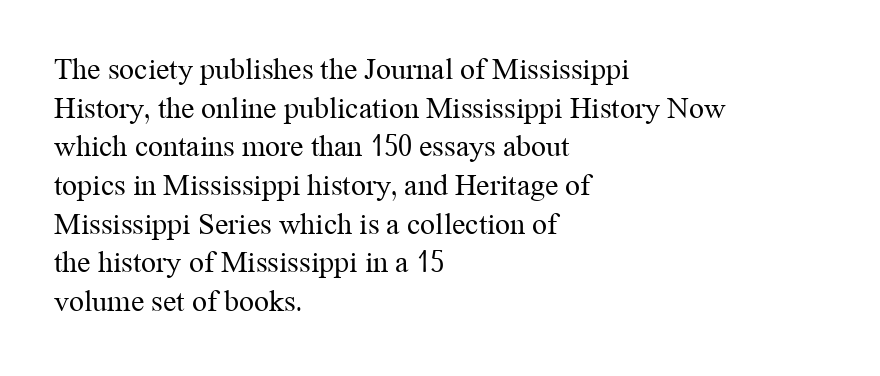
Q: Is the text bold? A: No.
Q: Is the text italic (slanted)? A: No, it is upright.
Q: Is the typeface a serif or a sans-serif typeface? A: Serif.
Q: Is the text underlined? A: No.
Q: How is the paragraph aligned? A: Left-aligned.
Q: Is the spacing between letters normal or unusually wide? A: Normal.
Q: Is the spacing between lines tight, normal or loose? A: Normal.
Q: Width (condensed, normal, or wide)? A: Normal.
Q: Stroke contrast? A: Medium.
Q: x-height? A: Medium.
Q: Monospaced? A: No.
